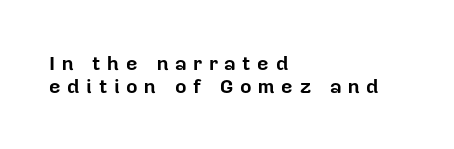
{"italic": "no", "bold": "yes", "underline": "no", "align": "left", "line_spacing_ratio": 1.16, "letter_spacing": "wide", "letter_spacing_em": 0.33, "glyph_px": 20}
